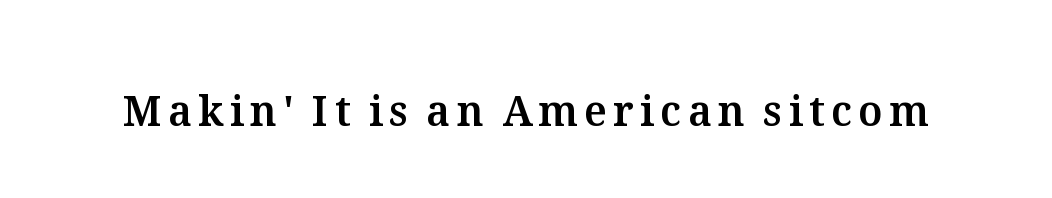
The image shows 41 px text type, upright; set not underlined; medium stroke contrast and a medium x-height.
